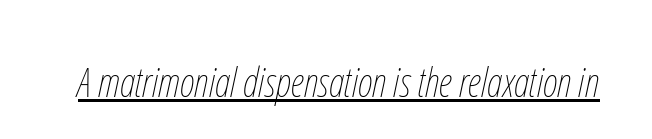
{"italic": "yes", "lean": "right", "slant_degrees": 12, "bold": "no", "weight": "thin", "width": "condensed", "stroke_contrast": "low", "x_height": "medium", "monospaced": "no", "underline": "yes", "letter_spacing": "normal", "letter_spacing_em": 0.0, "glyph_px": 41}
